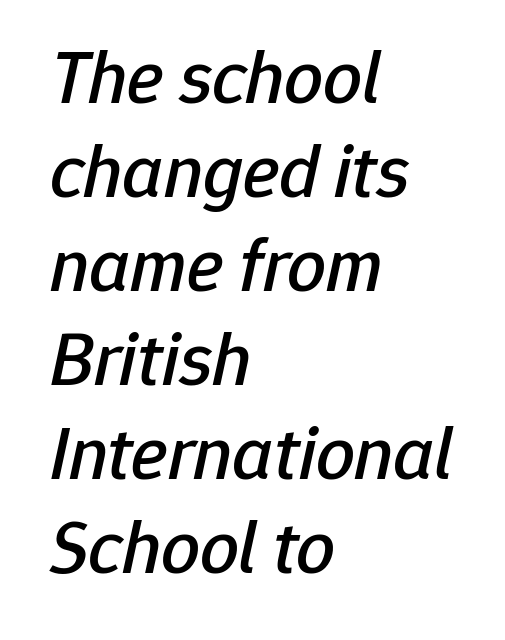
Q: Is the text italic (slanted)? A: Yes, it leans right by about 12 degrees.
Q: Is the text underlined? A: No.
Q: How is the paragraph aligned? A: Left-aligned.
Q: Is the spacing between letters normal or unusually wide? A: Normal.
Q: Width (condensed, normal, or wide)? A: Normal.
Q: Stroke contrast? A: Low.
Q: x-height? A: Medium.
Q: Monospaced? A: No.
